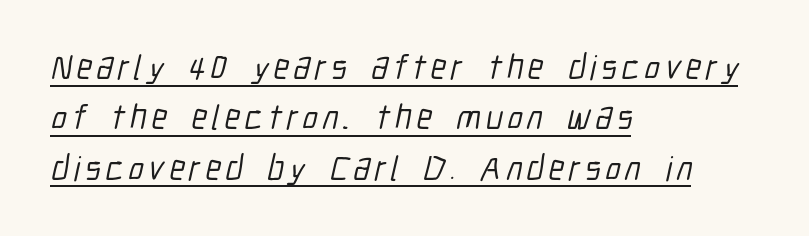
The image shows 35 px condensed sans-serif type; set left-aligned, normal line spacing (1.44x), underlined; low stroke contrast and a medium x-height.
